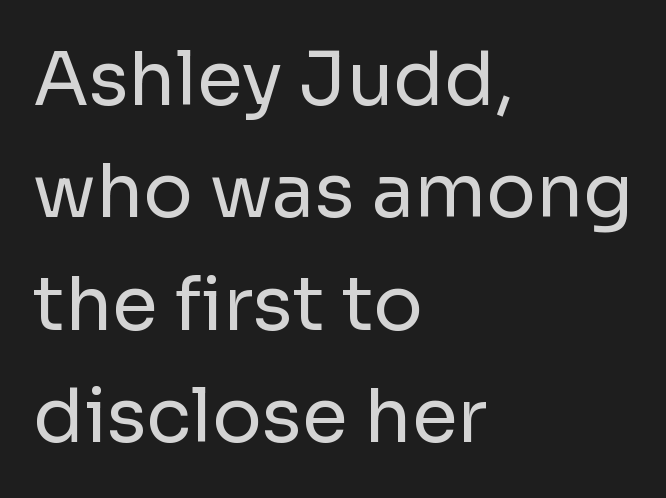
{"serif": "no", "italic": "no", "bold": "no", "weight": "regular", "width": "normal", "stroke_contrast": "low", "x_height": "medium", "monospaced": "no", "underline": "no", "align": "left", "line_spacing": "normal", "line_spacing_ratio": 1.52, "letter_spacing": "normal", "letter_spacing_em": 0.0, "glyph_px": 74}
